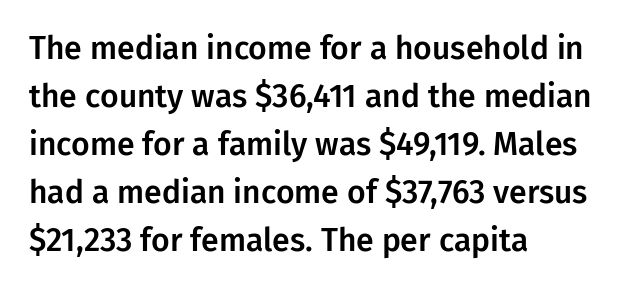
Q: Is the text italic (slanted)? A: No, it is upright.
Q: Is the typeface a serif or a sans-serif typeface? A: Sans-serif.
Q: Is the text underlined? A: No.
Q: How is the paragraph aligned? A: Left-aligned.
Q: Is the spacing between letters normal or unusually wide? A: Normal.
Q: Is the spacing between lines tight, normal or loose? A: Normal.
Q: Width (condensed, normal, or wide)? A: Normal.
Q: Stroke contrast? A: Low.
Q: x-height? A: Medium.
Q: Monospaced? A: No.
